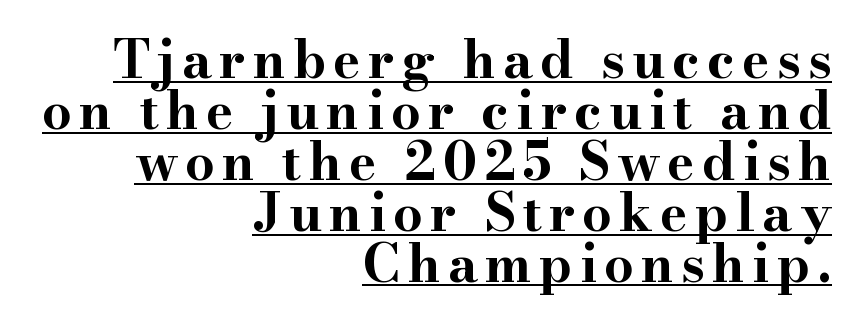
The passage shown stacks its lines with hardly any gap. Compared with undecorated copy, this sample adds a rule below the words. Each line ends at the same right margin while the left side varies. The face used here is proportionally spaced, like ordinary book or web type. The letters stand straight up with perfectly vertical stems. Observe the serifs anchoring each vertical stroke in this sample.
